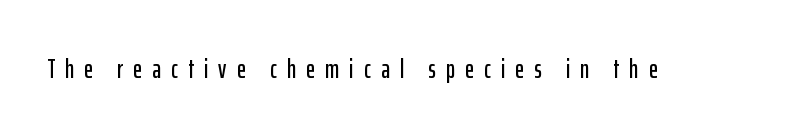
The image shows 27 px text type, upright; set unusually wide letter spacing (+0.38 em), not underlined.
